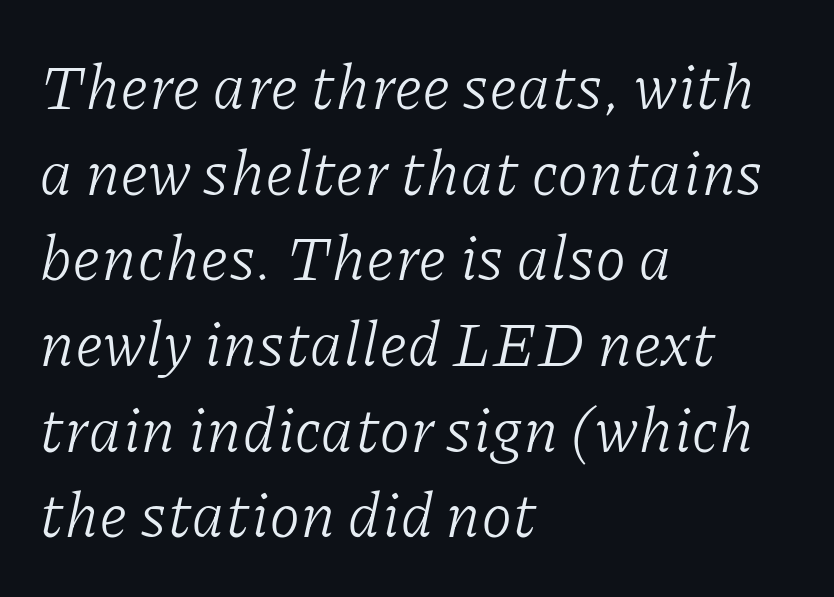
The characters display serif detailing at their extremities. Glyph-to-glyph distance matches everyday printed text. On a weight scale, this lands at 450 or below. This sample has the flowing, uneven cadence of proportional lettering.
